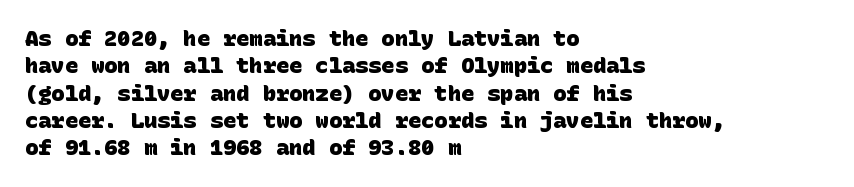
Q: Is the text bold? A: Yes.
Q: Is the text underlined? A: No.
Q: How is the paragraph aligned? A: Left-aligned.
Q: Is the spacing between letters normal or unusually wide? A: Normal.
